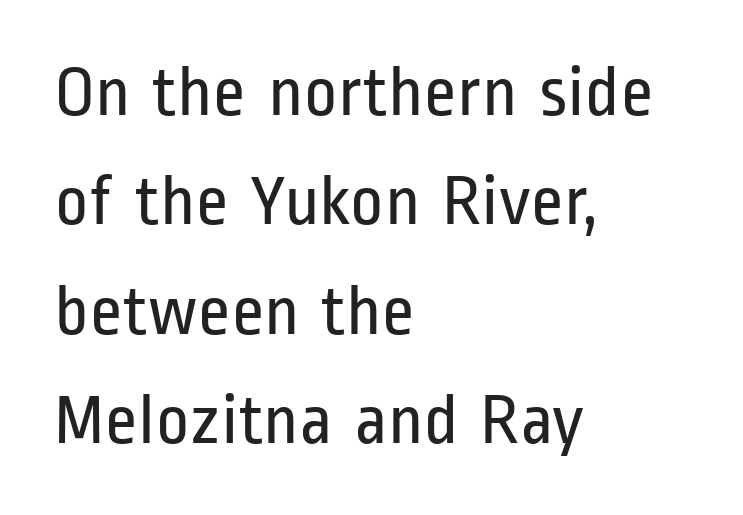
Q: Is the text bold? A: No.
Q: Is the text italic (slanted)? A: No, it is upright.
Q: Is the typeface a serif or a sans-serif typeface? A: Sans-serif.
Q: Is the text underlined? A: No.
Q: How is the paragraph aligned? A: Left-aligned.
Q: Is the spacing between letters normal or unusually wide? A: Normal.
Q: Is the spacing between lines tight, normal or loose? A: Normal.
Q: Width (condensed, normal, or wide)? A: Condensed.
Q: Stroke contrast? A: Low.
Q: x-height? A: Medium.
Q: Monospaced? A: No.
